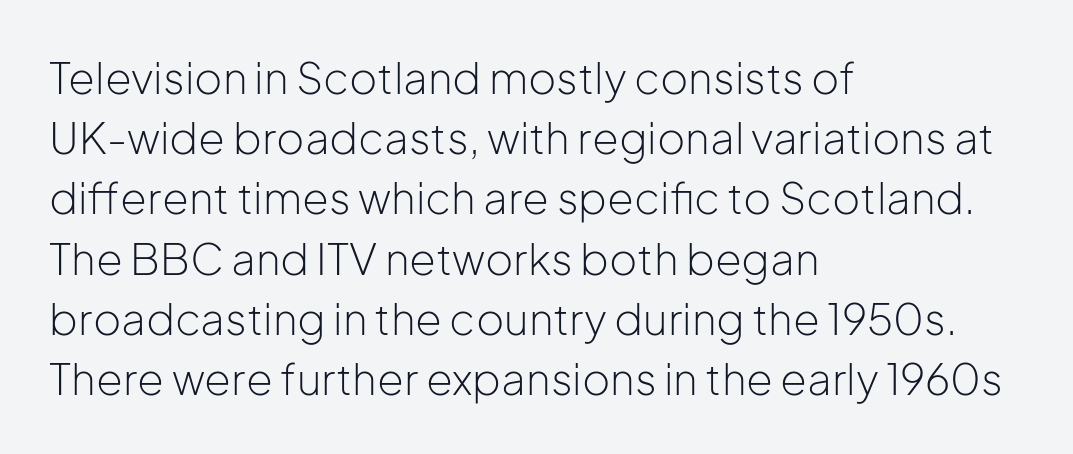
{"serif": "no", "italic": "no", "bold": "no", "weight": "light", "width": "normal", "stroke_contrast": "low", "x_height": "medium", "monospaced": "no", "underline": "no", "align": "left", "line_spacing": "normal", "line_spacing_ratio": 1.4, "letter_spacing": "normal", "letter_spacing_em": 0.0, "glyph_px": 43}
